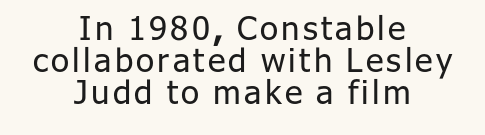
The image shows 33 px regular-weight sans-serif type, upright; set centered, tight line spacing (0.97x), not underlined; low stroke contrast and a medium x-height.
